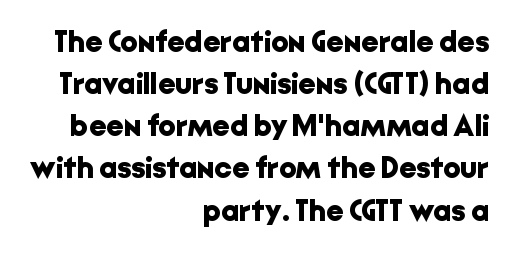
The image shows 31 px bold sans-serif type, upright; set right-aligned, normal line spacing (1.36x), normal letter spacing, not underlined; low stroke contrast and a medium x-height.
